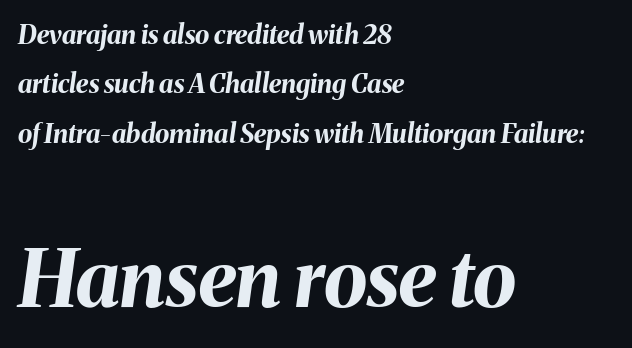
{"italic": "yes", "lean": "right", "slant_degrees": 8, "bold": "yes", "weight": "bold", "width": "normal", "stroke_contrast": "medium", "x_height": "medium", "monospaced": "no", "underline": "no", "align": "left", "line_spacing": "loose", "line_spacing_ratio": 1.9, "letter_spacing": "normal", "letter_spacing_em": 0.0, "larger_block": "second", "size_ratio": 3.04, "glyph_px": 79}
